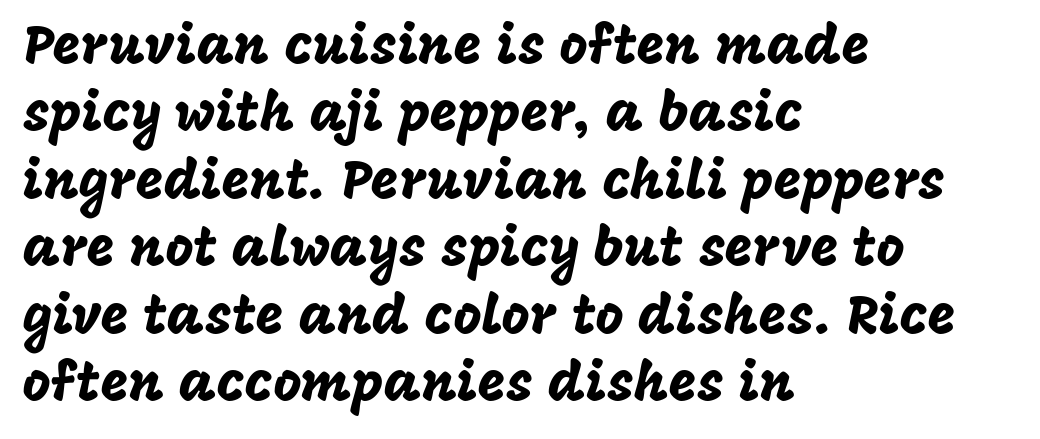
Interline gaps are of average width in this sample. In terms of letterform style, serifs are entirely absent. Teacher's note: observe the even left margin — that is flush-left alignment. The zone under the glyphs is completely vacant. Inter-character spacing is left at the font's built-in metrics.
